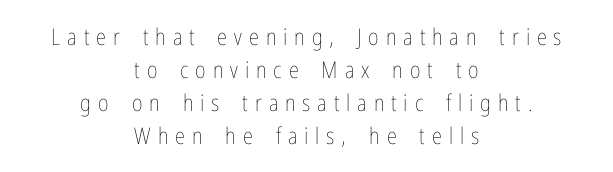
Notice how descenders clear the ascenders below comfortably — that's standard leading. Each stroke keeps to a modest, everyday thickness or less. Clear beneath every line of the passage. Is the block centered? Yes — each line is placed symmetrically about the middle. Observe the wide spacing: letters keep a clear distance from each other.
